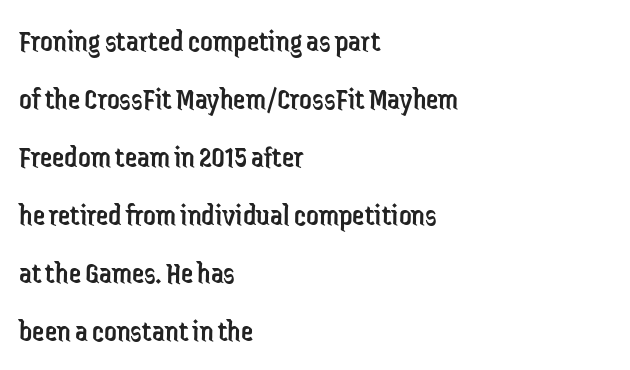
{"serif": "no", "italic": "no", "bold": "no", "weight": "regular", "width": "condensed", "stroke_contrast": "low", "x_height": "medium", "monospaced": "no", "underline": "no", "align": "left", "line_spacing_ratio": 1.87, "letter_spacing": "normal", "letter_spacing_em": 0.0, "glyph_px": 31}
